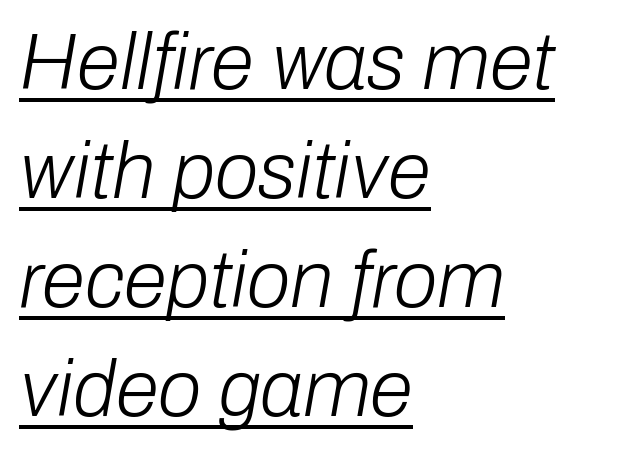
Emphasis is given by a line drawn under the lettering. The typeface has the unassuming heft of standard copy or less. Is the block centered? No — it sits flush against the left margin. The space between consecutive lines is moderate.
